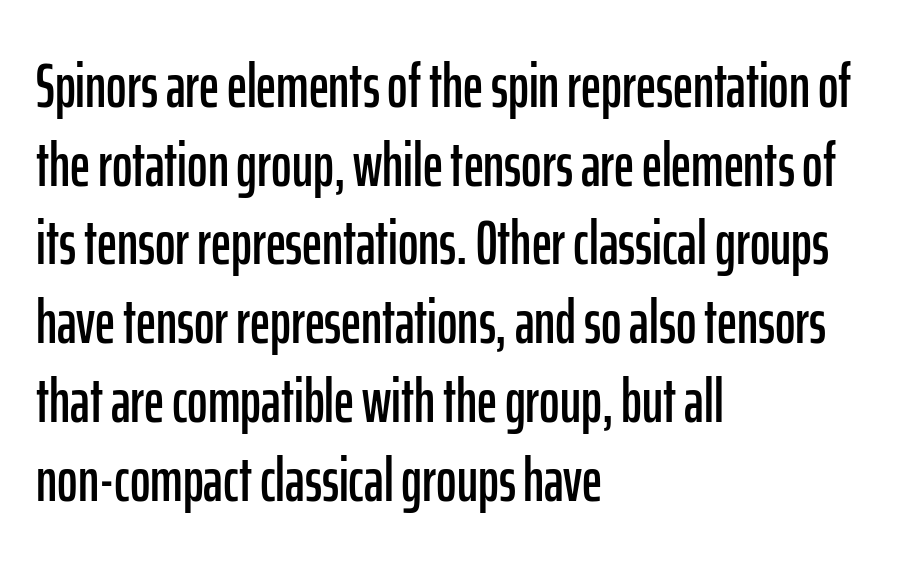
{"serif": "no", "italic": "no", "width": "condensed", "stroke_contrast": "low", "x_height": "medium", "monospaced": "no", "underline": "no", "align": "left", "line_spacing": "normal", "line_spacing_ratio": 1.27, "letter_spacing": "normal", "letter_spacing_em": 0.0, "glyph_px": 62}
